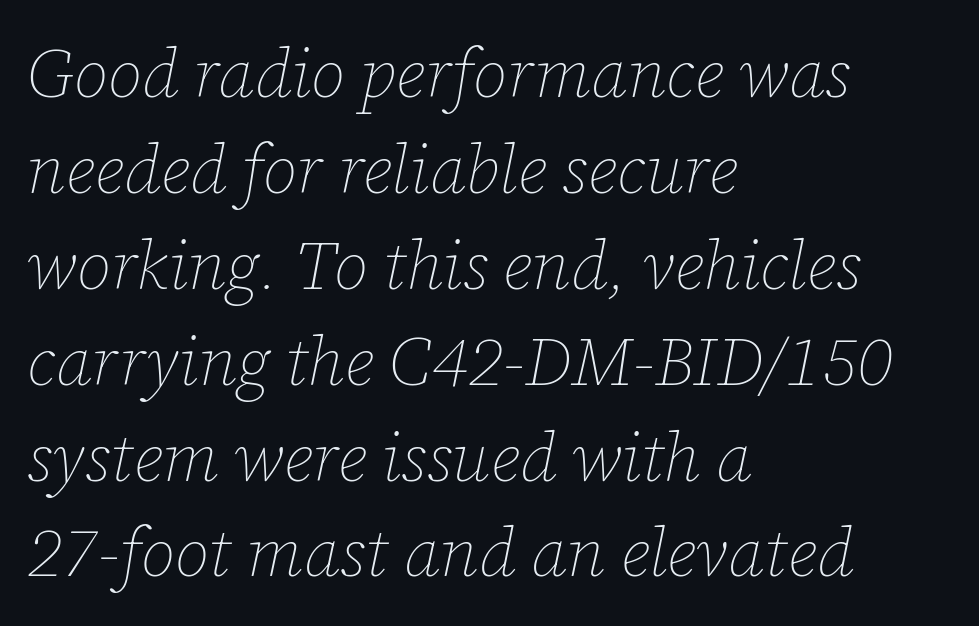
The image shows 68 px thin type, italic (leaning right); set left-aligned, normal line spacing (1.41x), normal letter spacing, not underlined; low stroke contrast and a medium x-height.
